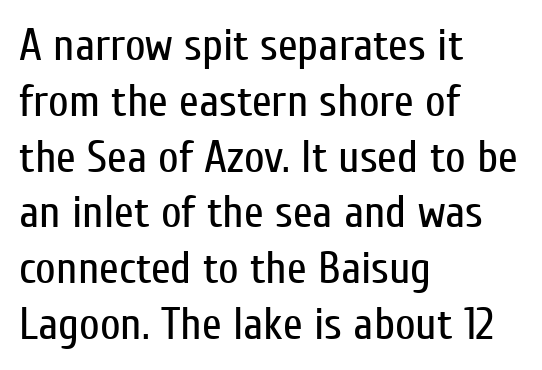
Rule under the text: the space is simply empty. The passage shown is typeset with a sans-serif family. The weight would be labelled regular, book, light, or lighter still. This is the regular roman posture of the typeface. This sample has the flowing, uneven cadence of proportional lettering.
